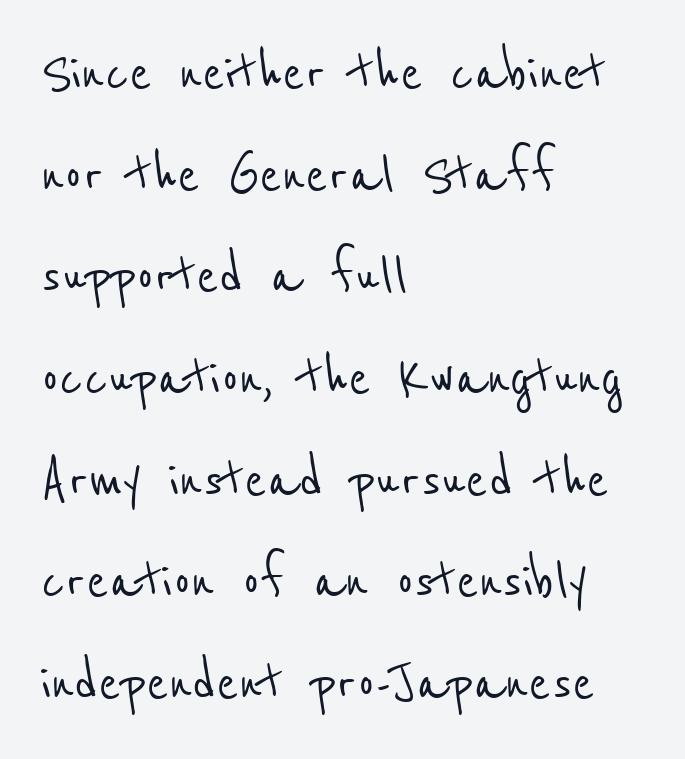
Q: Is the typeface a serif or a sans-serif typeface? A: Sans-serif.
Q: Is the text underlined? A: No.
Q: How is the paragraph aligned? A: Left-aligned.
Q: Is the spacing between letters normal or unusually wide? A: Normal.
Q: Is the spacing between lines tight, normal or loose? A: Normal.
Q: Width (condensed, normal, or wide)? A: Condensed.
Q: Stroke contrast? A: Low.
Q: x-height? A: Medium.
Q: Monospaced? A: No.
